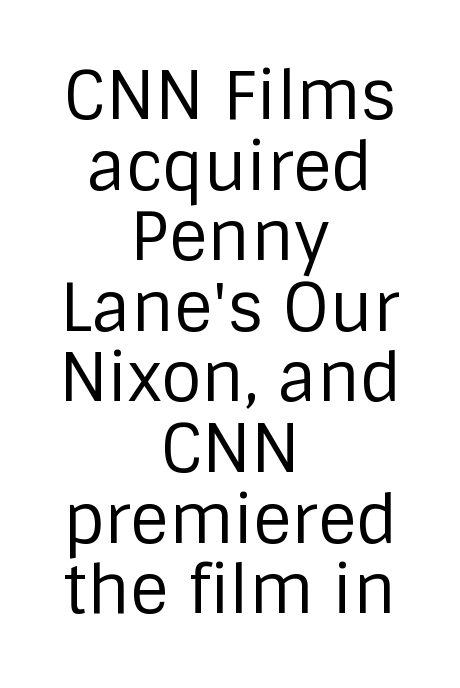
The words here are not underlined. These lines stack symmetrically, like a column narrowing and widening about its center. A typesetter would call this leading minimal, almost set solid. Notice how the stems are strictly vertical — no italics here. Note the varied advance widths — an 'i' is clearly narrower than an 'm'.
